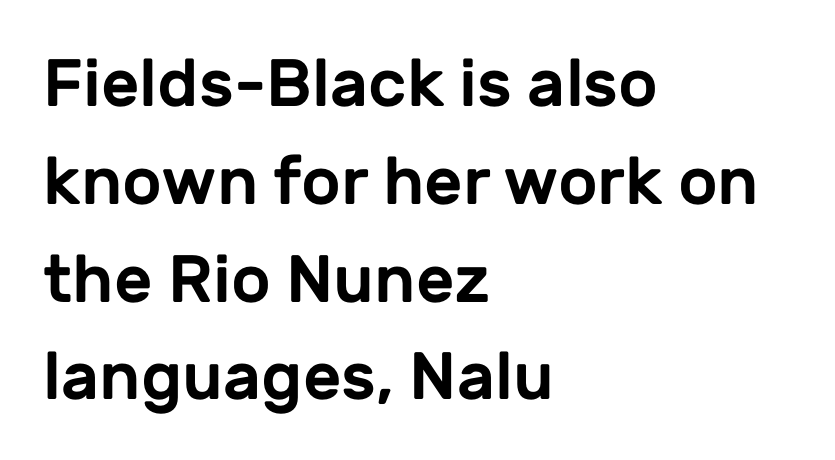
{"serif": "no", "italic": "no", "width": "normal", "stroke_contrast": "low", "x_height": "medium", "monospaced": "no", "underline": "no", "align": "left", "line_spacing": "normal", "line_spacing_ratio": 1.46, "letter_spacing": "normal", "letter_spacing_em": 0.0, "glyph_px": 67}
